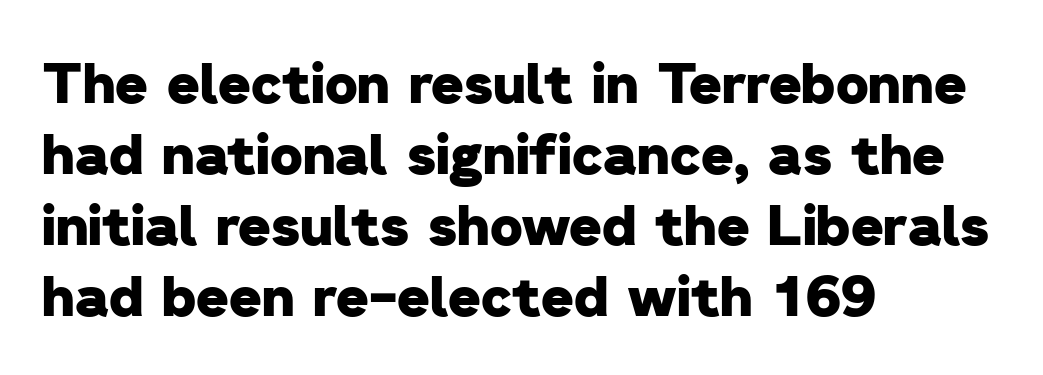
Nothing sits at the stroke ends, so this counts as sans-serif. The letterforms sit shoulder to shoulder at normal distance. Each letter keeps its own natural width here, so spacing adapts to shape. Underline: absent. A classic flush-left, rag-right setting is used for this passage. The characters look thick and weighty, a clear bold.
